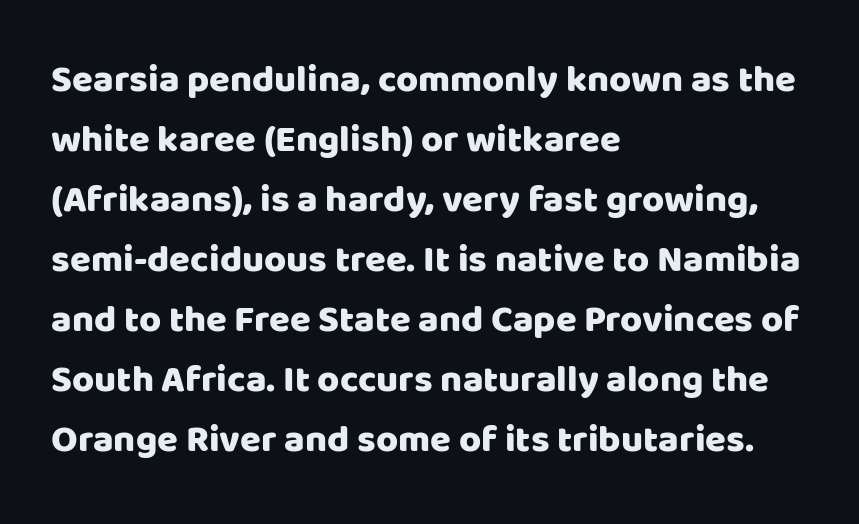
{"serif": "no", "italic": "no", "width": "normal", "stroke_contrast": "low", "x_height": "large", "monospaced": "no", "underline": "no", "align": "left", "line_spacing": "normal", "line_spacing_ratio": 1.58, "letter_spacing": "normal", "letter_spacing_em": 0.0, "glyph_px": 38}
